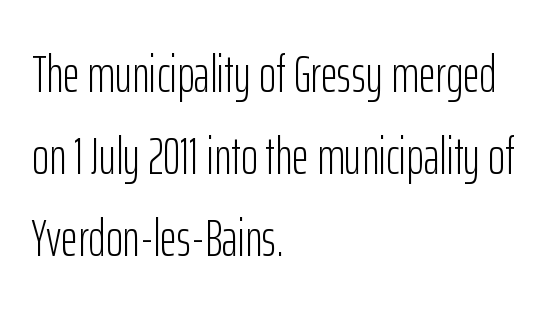
No feet cap the strokes, marking this as sans-serif type. Upright lettering throughout. The passage shown is typed in a proportional face where columns would drift. Standard letterfit; no display-style spreading of the glyphs. Each stroke keeps to a modest, everyday thickness or less.
